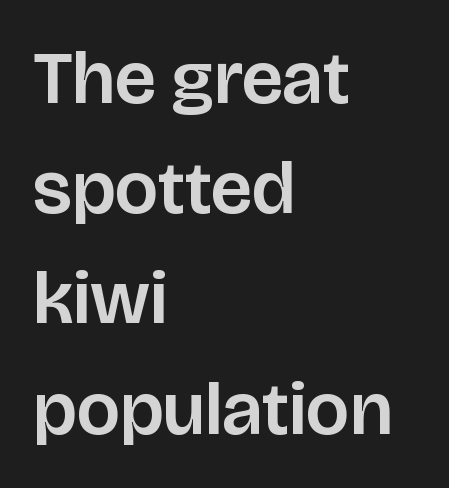
Q: Is the text italic (slanted)? A: No, it is upright.
Q: Is the typeface a serif or a sans-serif typeface? A: Sans-serif.
Q: Is the text underlined? A: No.
Q: How is the paragraph aligned? A: Left-aligned.
Q: Is the spacing between letters normal or unusually wide? A: Normal.
Q: Is the spacing between lines tight, normal or loose? A: Normal.
Q: Width (condensed, normal, or wide)? A: Normal.
Q: Stroke contrast? A: Low.
Q: x-height? A: Large.
Q: Monospaced? A: No.
